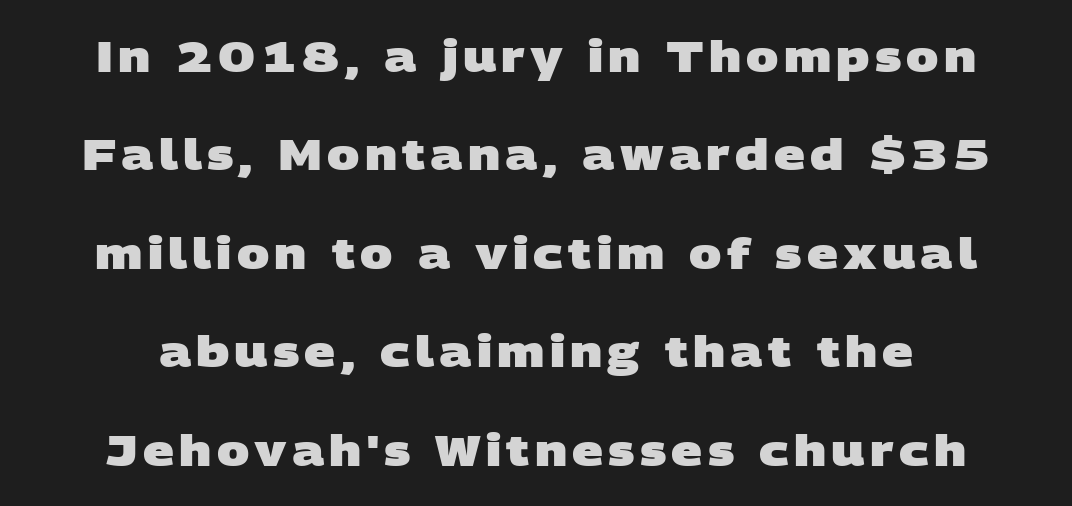
Q: Is the text bold? A: Yes.
Q: Is the typeface a serif or a sans-serif typeface? A: Sans-serif.
Q: Is the text underlined? A: No.
Q: How is the paragraph aligned? A: Centered.
Q: Is the spacing between lines tight, normal or loose? A: Loose.
Q: Width (condensed, normal, or wide)? A: Wide.
Q: Stroke contrast? A: Low.
Q: x-height? A: Large.
Q: Monospaced? A: No.
